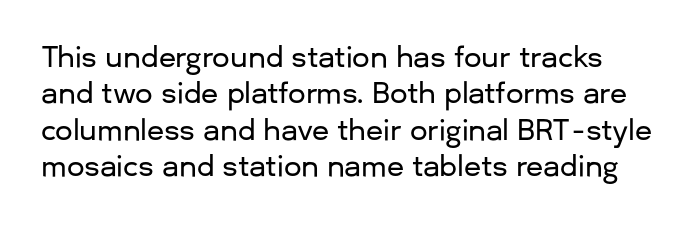
{"serif": "no", "italic": "no", "width": "normal", "stroke_contrast": "low", "x_height": "medium", "monospaced": "no", "underline": "no", "line_spacing": "normal", "line_spacing_ratio": 1.3, "letter_spacing": "normal", "letter_spacing_em": 0.0, "glyph_px": 28}
